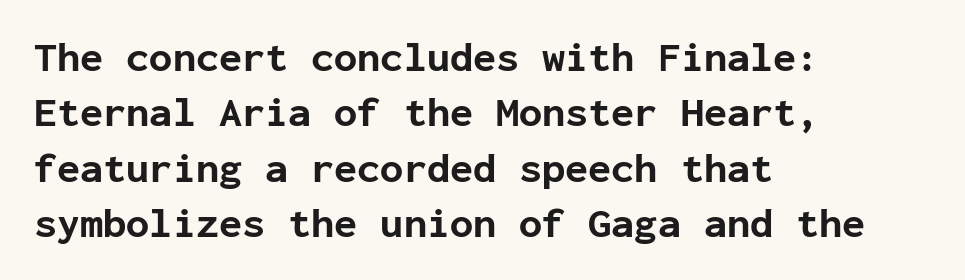
Q: Is the text bold? A: Yes.
Q: Is the text italic (slanted)? A: No, it is upright.
Q: Is the typeface a serif or a sans-serif typeface? A: Sans-serif.
Q: Is the text underlined? A: No.
Q: How is the paragraph aligned? A: Left-aligned.
Q: Is the spacing between letters normal or unusually wide? A: Normal.
Q: Is the spacing between lines tight, normal or loose? A: Normal.
Q: Width (condensed, normal, or wide)? A: Normal.
Q: Stroke contrast? A: Low.
Q: x-height? A: Medium.
Q: Monospaced? A: Yes.
